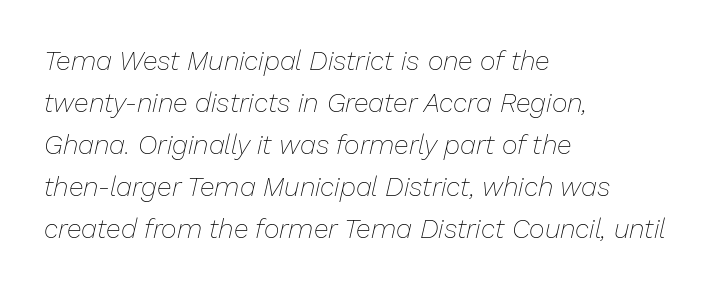
Q: Is the text bold? A: No.
Q: Is the text italic (slanted)? A: Yes, it leans right by about 13 degrees.
Q: Is the text underlined? A: No.
Q: How is the paragraph aligned? A: Left-aligned.
Q: Is the spacing between letters normal or unusually wide? A: Normal.
Q: Is the spacing between lines tight, normal or loose? A: Normal.
